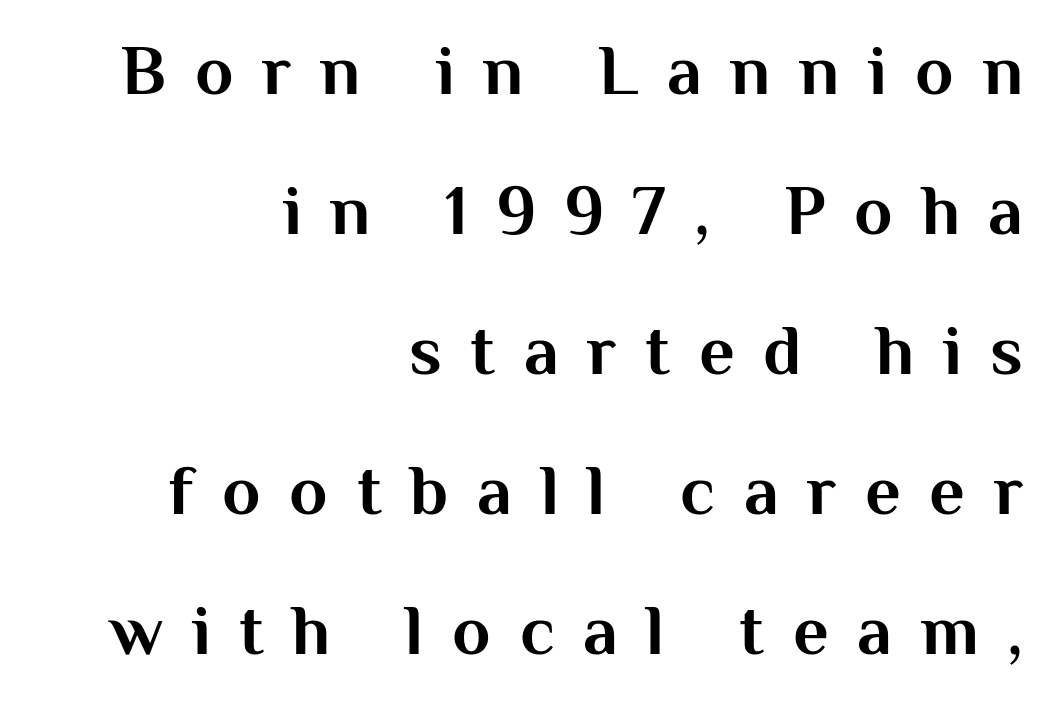
Grotesque or geometric, the face here clearly has no serifs. Has an underline been added? It has not. A flush-right, rag-left setting is used for this passage. Quick note: interline space is abundant. Notice how thick the strokes are: this is what a full bold looks like.
